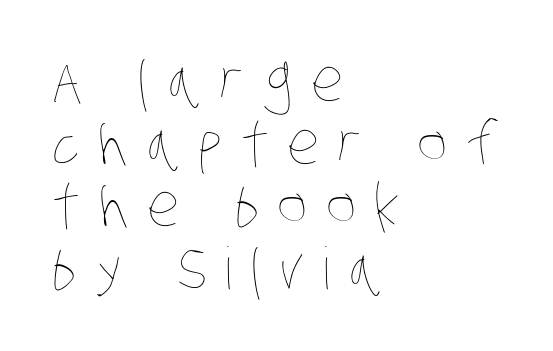
The image shows 58 px thin, condensed type; set left-aligned, tight line spacing (1.08x), unusually wide letter spacing (+0.32 em), not underlined; low stroke contrast and a large x-height.
